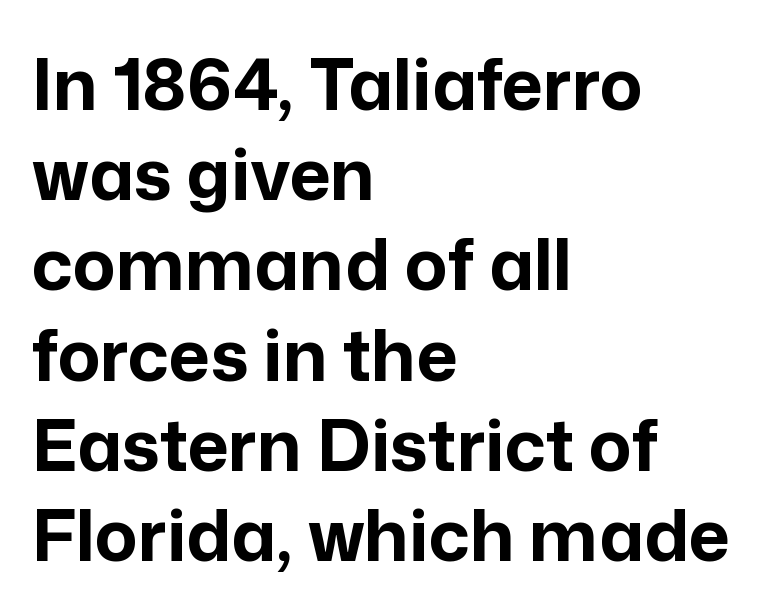
Q: Is the text bold? A: Yes.
Q: Is the text italic (slanted)? A: No, it is upright.
Q: Is the typeface a serif or a sans-serif typeface? A: Sans-serif.
Q: Is the text underlined? A: No.
Q: How is the paragraph aligned? A: Left-aligned.
Q: Is the spacing between letters normal or unusually wide? A: Normal.
Q: Is the spacing between lines tight, normal or loose? A: Normal.
Q: Width (condensed, normal, or wide)? A: Normal.
Q: Stroke contrast? A: Low.
Q: x-height? A: Medium.
Q: Monospaced? A: No.
